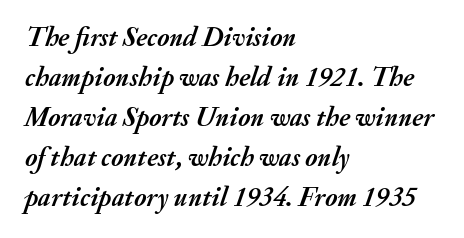
The image shows 27 px bold type, italic (leaning right); set left-aligned, normal line spacing (1.48x), normal letter spacing, not underlined.
